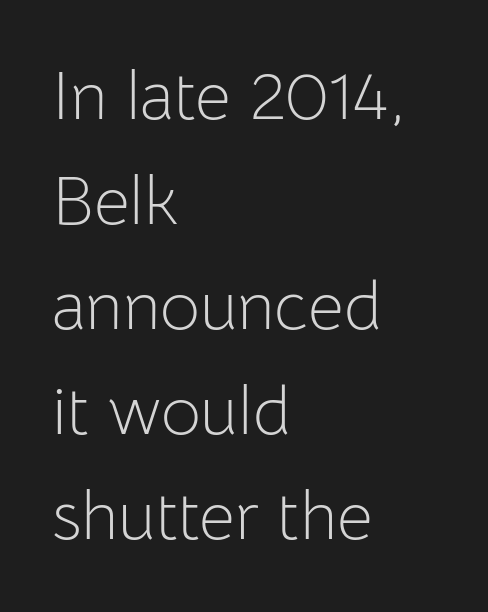
The letters advance in unequal steps, a hallmark of proportional type. A normal amount of white space separates one row of letters from the next. A typesetter would mark this as roman, not italic. The letters sit at their default tracking, neither squeezed nor spread.
